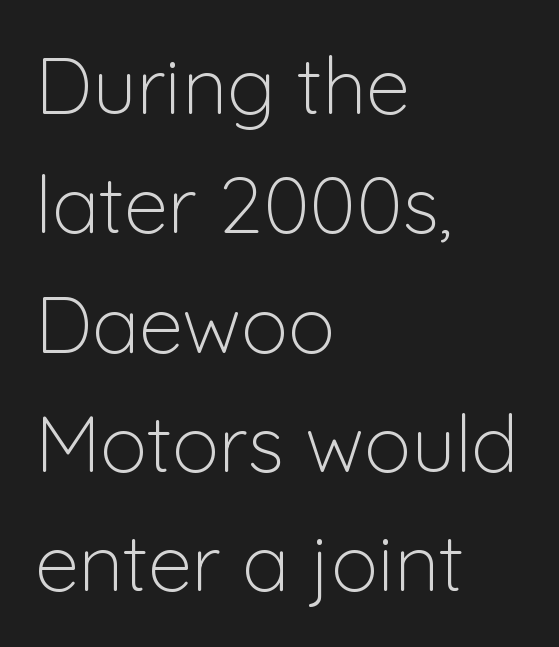
Q: Is the text bold? A: No.
Q: Is the text italic (slanted)? A: No, it is upright.
Q: Is the typeface a serif or a sans-serif typeface? A: Sans-serif.
Q: Is the text underlined? A: No.
Q: How is the paragraph aligned? A: Left-aligned.
Q: Is the spacing between letters normal or unusually wide? A: Normal.
Q: Is the spacing between lines tight, normal or loose? A: Normal.
Q: Width (condensed, normal, or wide)? A: Normal.
Q: Stroke contrast? A: Low.
Q: x-height? A: Medium.
Q: Monospaced? A: No.
